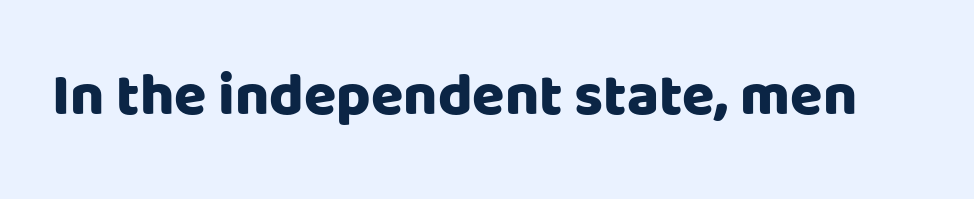
No feet cap the strokes, marking this as sans-serif type. Glance below the letters and you will spot only blank space. In terms of posture, this sample is upright. Plenty of ink on the page — the face is bold. The tracking reads as untouched default to a designer's eye.
